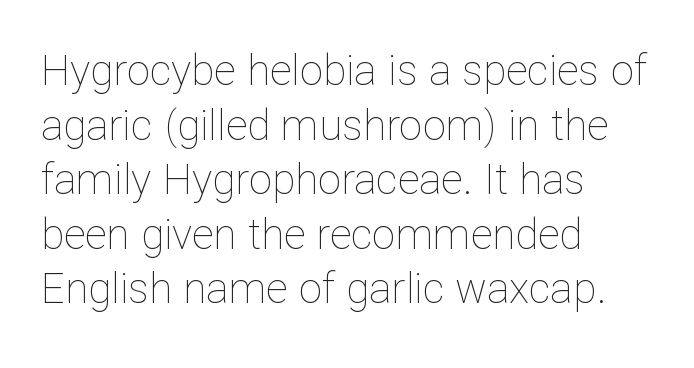
{"italic": "no", "bold": "no", "weight": "thin", "width": "normal", "stroke_contrast": "low", "x_height": "medium", "monospaced": "no", "underline": "no", "align": "left", "line_spacing": "normal", "line_spacing_ratio": 1.3, "letter_spacing": "normal", "letter_spacing_em": 0.0, "glyph_px": 42}
